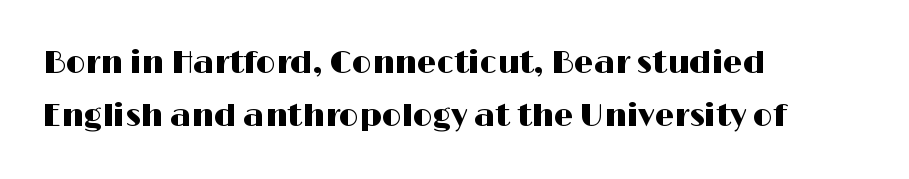
{"serif": "no", "italic": "no", "width": "wide", "stroke_contrast": "high", "x_height": "medium", "monospaced": "no", "underline": "no", "align": "left", "line_spacing": "normal", "line_spacing_ratio": 1.7, "letter_spacing": "normal", "letter_spacing_em": 0.0, "glyph_px": 31}
